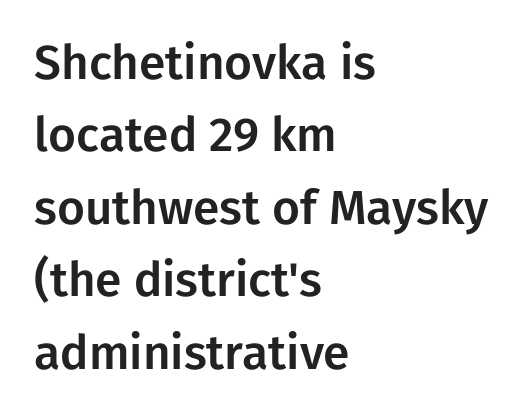
{"serif": "no", "italic": "no", "width": "normal", "stroke_contrast": "low", "x_height": "medium", "monospaced": "no", "underline": "no", "align": "left", "line_spacing": "normal", "line_spacing_ratio": 1.51, "letter_spacing": "normal", "letter_spacing_em": 0.0, "glyph_px": 48}
